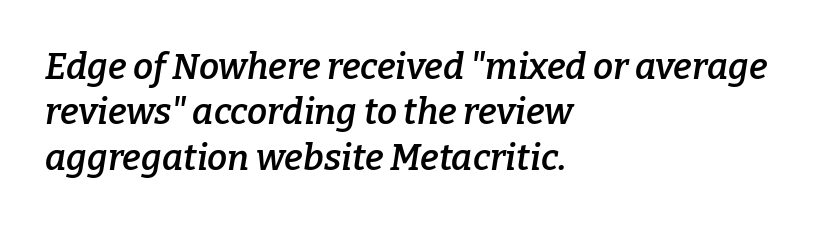
Q: Is the text bold? A: Semi-bold.
Q: Is the text italic (slanted)? A: Yes, it leans right by about 9 degrees.
Q: Is the typeface a serif or a sans-serif typeface? A: Serif.
Q: Is the text underlined? A: No.
Q: How is the paragraph aligned? A: Left-aligned.
Q: Is the spacing between letters normal or unusually wide? A: Normal.
Q: Is the spacing between lines tight, normal or loose? A: Normal.
Q: Width (condensed, normal, or wide)? A: Normal.
Q: Stroke contrast? A: Low.
Q: x-height? A: Medium.
Q: Monospaced? A: No.
